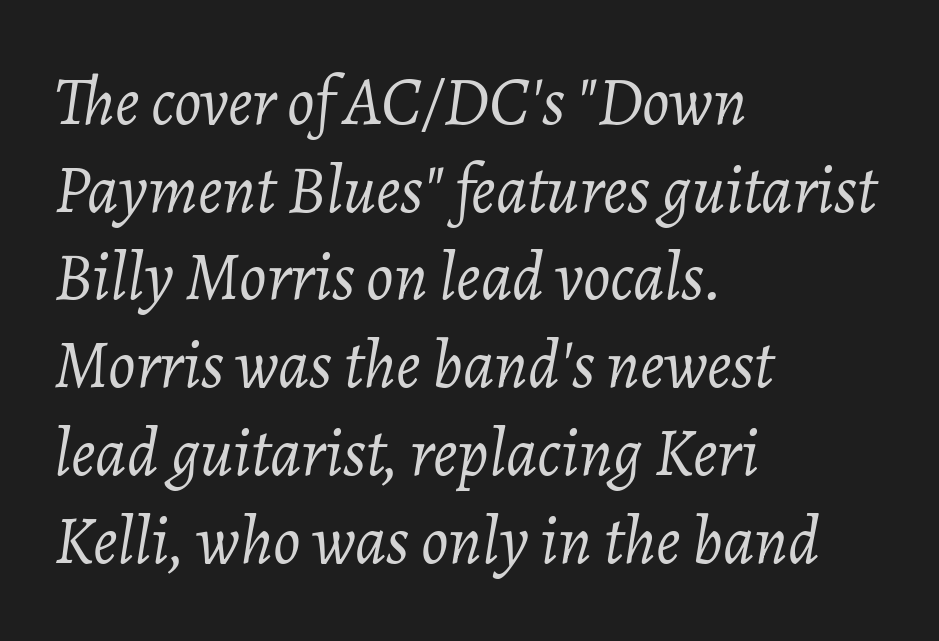
Q: Is the text bold? A: No.
Q: Is the text italic (slanted)? A: Yes, it leans right by about 7 degrees.
Q: Is the text underlined? A: No.
Q: How is the paragraph aligned? A: Left-aligned.
Q: Is the spacing between letters normal or unusually wide? A: Normal.
Q: Is the spacing between lines tight, normal or loose? A: Normal.
Q: Width (condensed, normal, or wide)? A: Normal.
Q: Stroke contrast? A: Low.
Q: x-height? A: Medium.
Q: Monospaced? A: No.
